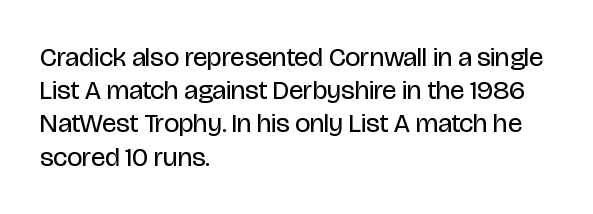
{"italic": "no", "bold": "no", "underline": "no", "align": "left", "line_spacing_ratio": 1.23, "letter_spacing": "normal", "letter_spacing_em": 0.0, "glyph_px": 27}
